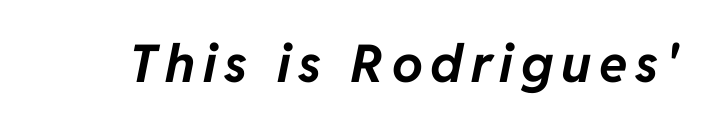
Is the type slanted? Yes — the strokes lean at a clear angle. Is this a fixed-width face? No — the glyphs have proportional, varying widths. The glyphs have the mass of a bold cut. Words float on clear page, feet unadorned.
